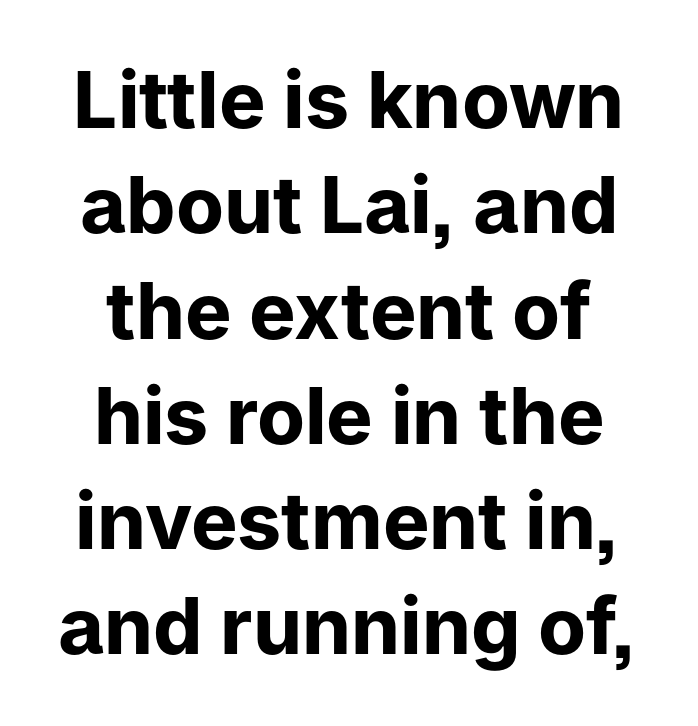
The image shows 78 px bold sans-serif type, upright; set normal line spacing (1.35x), normal letter spacing, not underlined; low stroke contrast and a medium x-height.
